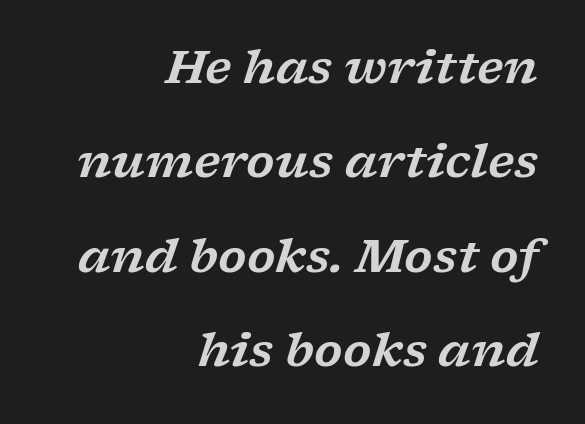
Q: Is the text italic (slanted)? A: Yes, it leans right by about 17 degrees.
Q: Is the typeface a serif or a sans-serif typeface? A: Serif.
Q: Is the text underlined? A: No.
Q: How is the paragraph aligned? A: Right-aligned.
Q: Is the spacing between letters normal or unusually wide? A: Normal.
Q: Is the spacing between lines tight, normal or loose? A: Loose.
Q: Width (condensed, normal, or wide)? A: Wide.
Q: Stroke contrast? A: Low.
Q: x-height? A: Medium.
Q: Monospaced? A: No.
